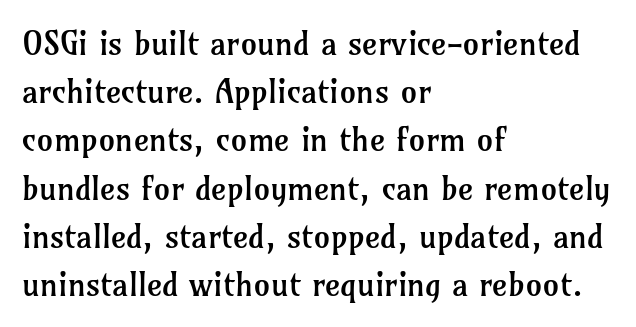
{"serif": "yes", "italic": "no", "bold": "no", "weight": "regular", "width": "normal", "stroke_contrast": "low", "x_height": "medium", "monospaced": "no", "underline": "no", "align": "left", "line_spacing": "normal", "line_spacing_ratio": 1.46, "letter_spacing": "normal", "letter_spacing_em": 0.0, "glyph_px": 33}
